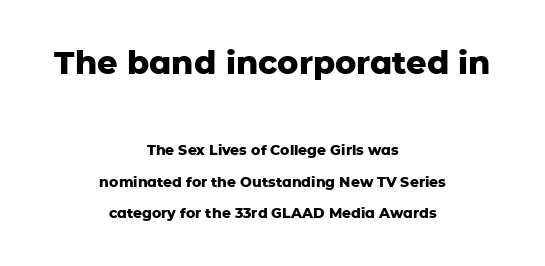
{"serif": "no", "italic": "no", "bold": "yes", "weight": "heavy", "width": "normal", "stroke_contrast": "low", "x_height": "medium", "monospaced": "no", "underline": "no", "align": "center", "line_spacing": "loose", "line_spacing_ratio": 2.26, "letter_spacing": "normal", "letter_spacing_em": 0.0, "larger_block": "first", "size_ratio": 2.29, "glyph_px": 32}
